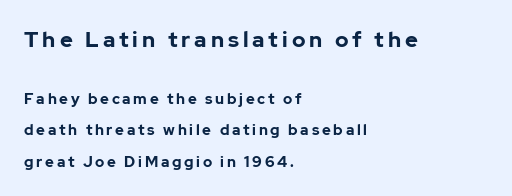
These lines stack with their left ends in a neat column. One glance says open: line gaps are wider than usual. The letters in the upper block stand taller than those in the block below. Italic? Not at all — the glyphs are vertical. The area under the type is left untouched. Weight check: bold — yes, fully.
